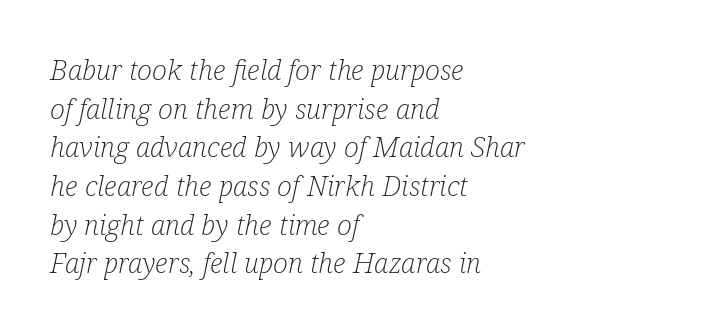
Each word holds together tightly as a unit, with standard inter-letter gaps. Ink coverage per letter is moderate at most. Notice how descenders clear the ascenders below comfortably — that's standard leading. The letters advance in unequal steps, a hallmark of proportional type. Posture: slanted. The space beneath each line is pristine and unruled.
